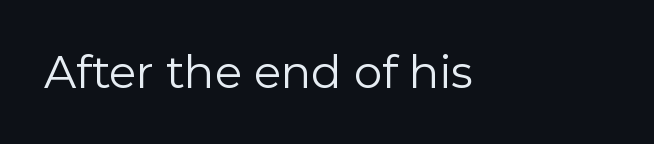
{"serif": "no", "italic": "no", "bold": "no", "weight": "regular", "width": "normal", "stroke_contrast": "low", "x_height": "medium", "monospaced": "no", "underline": "no", "letter_spacing": "normal", "letter_spacing_em": 0.0, "glyph_px": 45}
